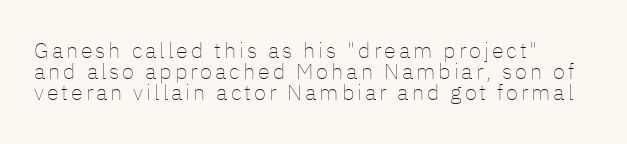
Q: Is the text bold? A: No.
Q: Is the text italic (slanted)? A: No, it is upright.
Q: Is the text underlined? A: No.
Q: Is the spacing between lines tight, normal or loose? A: Tight.
